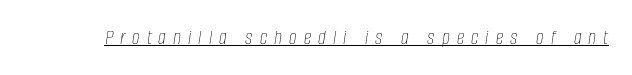
Q: Is the text bold? A: No.
Q: Is the text italic (slanted)? A: Yes, it leans right by about 8 degrees.
Q: Is the text underlined? A: Yes.
Q: Is the spacing between letters normal or unusually wide? A: Unusually wide.
